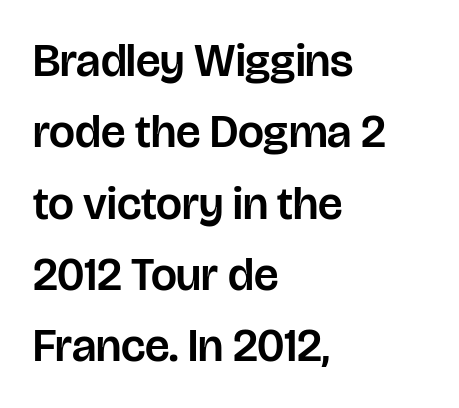
The image shows 46 px sans-serif type, upright; set left-aligned, normal line spacing (1.55x), normal letter spacing, not underlined; low stroke contrast and a large x-height.
